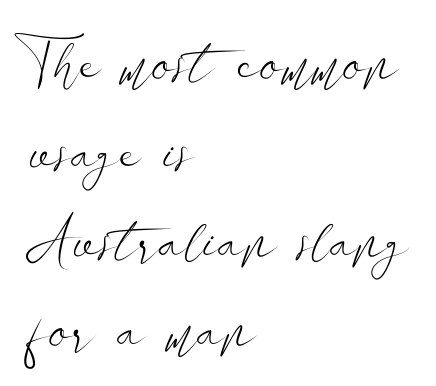
The image shows 59 px light, wide sans-serif type; set left-aligned, normal line spacing (1.51x), normal letter spacing, not underlined; low stroke contrast and a small x-height.
